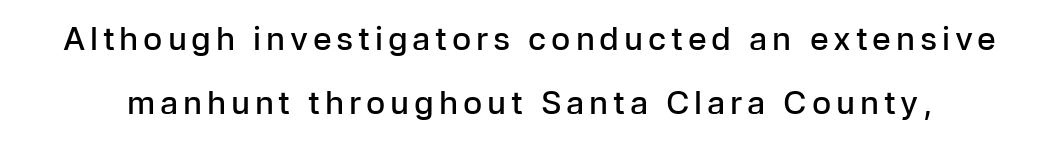
Looks like regular typesetting: each glyph gets only the width it needs. What's the leading like? Stretched, with rows far apart. The typeface chosen for these lines omits serifs. Underlining? Definitely not there.
